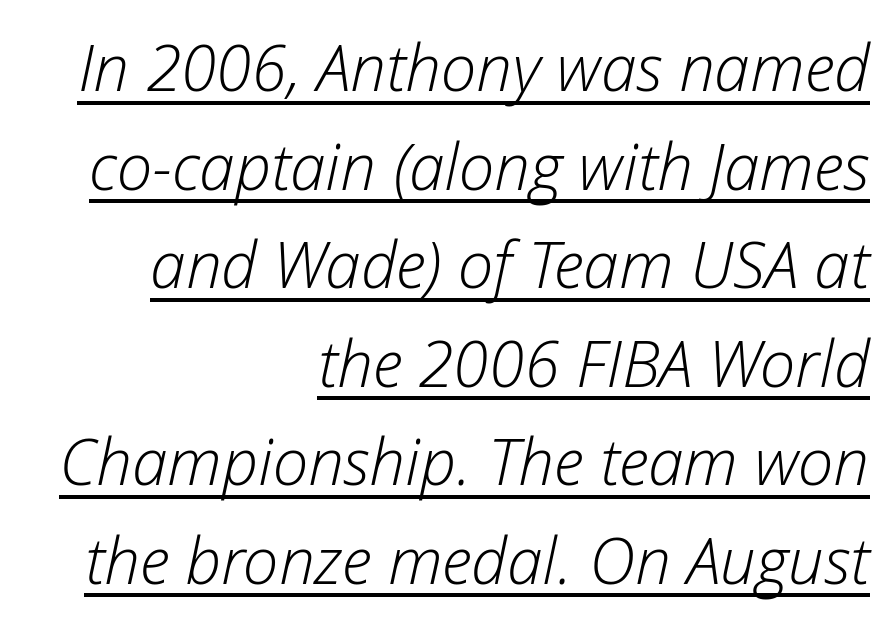
Q: Is the text bold? A: No.
Q: Is the text italic (slanted)? A: Yes, it leans right by about 12 degrees.
Q: Is the text underlined? A: Yes.
Q: How is the paragraph aligned? A: Right-aligned.
Q: Is the spacing between letters normal or unusually wide? A: Normal.
Q: Is the spacing between lines tight, normal or loose? A: Normal.
Q: Width (condensed, normal, or wide)? A: Normal.
Q: Stroke contrast? A: Low.
Q: x-height? A: Medium.
Q: Monospaced? A: No.
